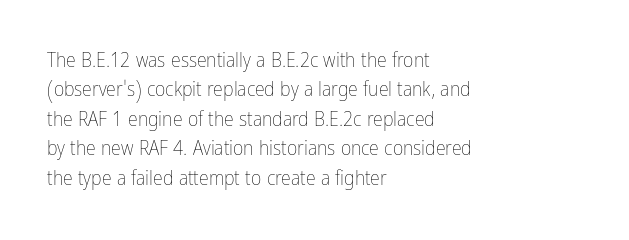
Q: Is the text bold? A: No.
Q: Is the text italic (slanted)? A: No, it is upright.
Q: Is the text underlined? A: No.
Q: How is the paragraph aligned? A: Left-aligned.
Q: Is the spacing between letters normal or unusually wide? A: Normal.
Q: Is the spacing between lines tight, normal or loose? A: Normal.
